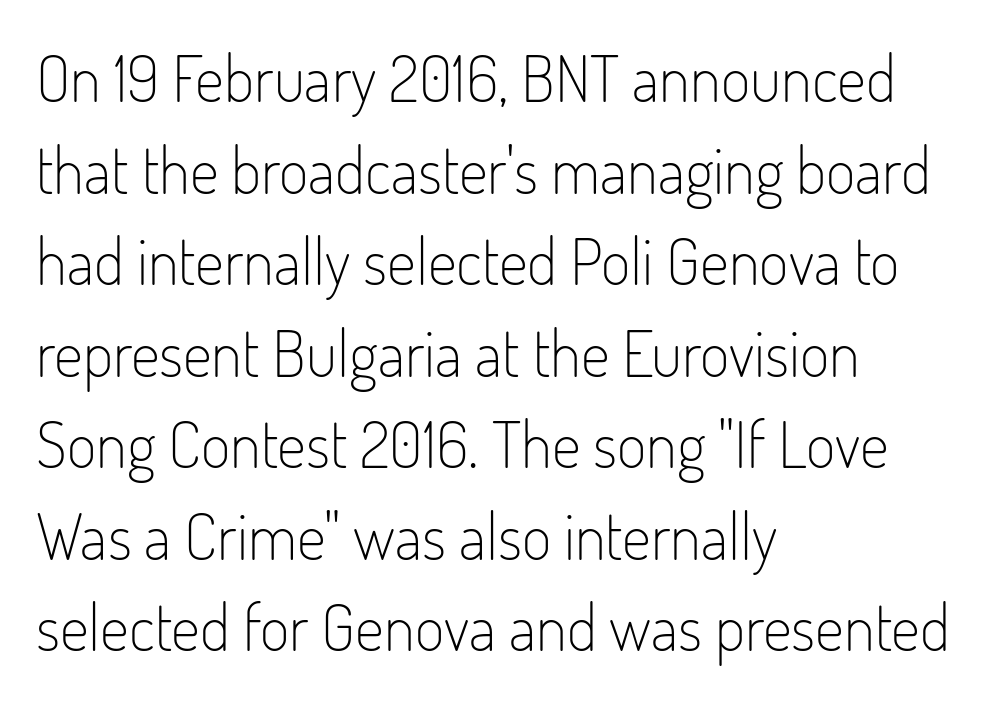
Q: Is the text bold? A: No.
Q: Is the text italic (slanted)? A: No, it is upright.
Q: Is the typeface a serif or a sans-serif typeface? A: Sans-serif.
Q: Is the text underlined? A: No.
Q: How is the paragraph aligned? A: Left-aligned.
Q: Is the spacing between letters normal or unusually wide? A: Normal.
Q: Is the spacing between lines tight, normal or loose? A: Normal.
Q: Width (condensed, normal, or wide)? A: Condensed.
Q: Stroke contrast? A: Low.
Q: x-height? A: Small.
Q: Monospaced? A: No.
